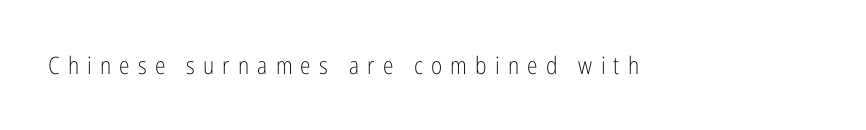
Q: Is the text bold? A: No.
Q: Is the text italic (slanted)? A: No, it is upright.
Q: Is the text underlined? A: No.
Q: Is the spacing between letters normal or unusually wide? A: Unusually wide.
